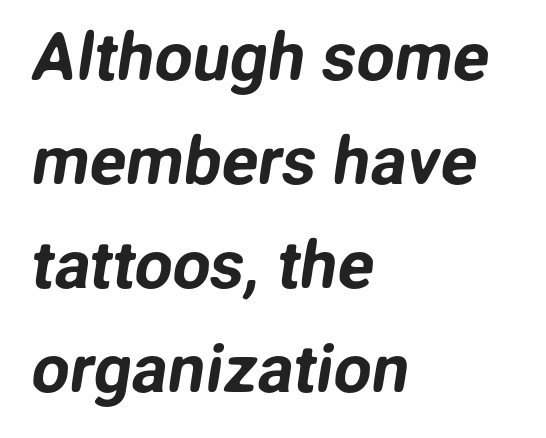
{"serif": "no", "width": "normal", "stroke_contrast": "low", "x_height": "medium", "monospaced": "no", "underline": "no", "align": "left", "line_spacing": "normal", "line_spacing_ratio": 1.55, "letter_spacing": "normal", "letter_spacing_em": 0.0, "glyph_px": 67}
